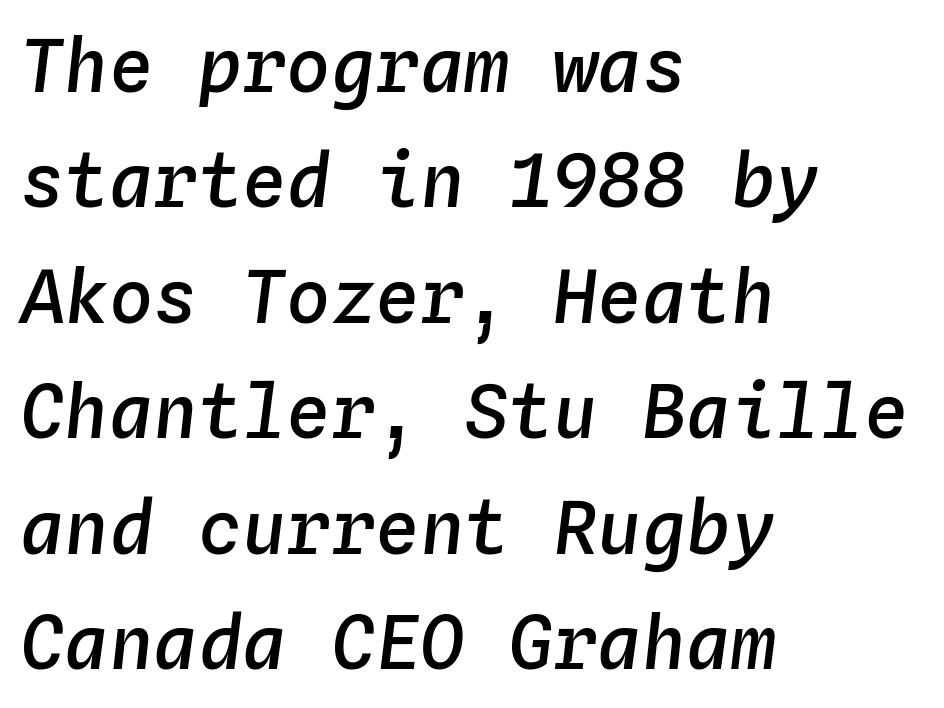
{"italic": "yes", "lean": "right", "slant_degrees": 4, "bold": "semi", "weight": "semibold", "width": "normal", "stroke_contrast": "low", "x_height": "medium", "monospaced": "yes", "underline": "no", "align": "left", "line_spacing": "normal", "line_spacing_ratio": 1.56, "letter_spacing": "normal", "letter_spacing_em": 0.0, "glyph_px": 74}
